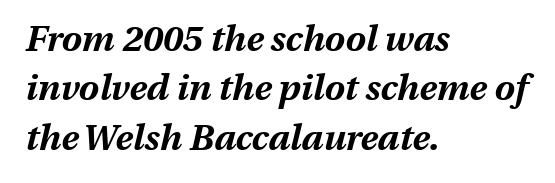
Q: Is the text bold? A: Yes.
Q: Is the text italic (slanted)? A: Yes, it leans right by about 13 degrees.
Q: Is the text underlined? A: No.
Q: How is the paragraph aligned? A: Left-aligned.
Q: Is the spacing between letters normal or unusually wide? A: Normal.
Q: Is the spacing between lines tight, normal or loose? A: Normal.
Q: Width (condensed, normal, or wide)? A: Normal.
Q: Stroke contrast? A: Medium.
Q: x-height? A: Medium.
Q: Monospaced? A: No.
